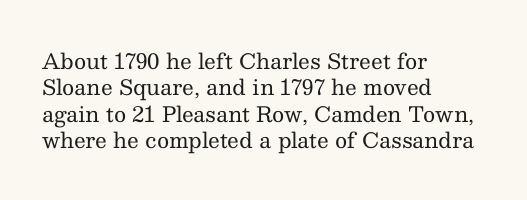
The image shows 21 px text type, upright; set left-aligned, normal line spacing (1.26x), normal letter spacing, not underlined.
